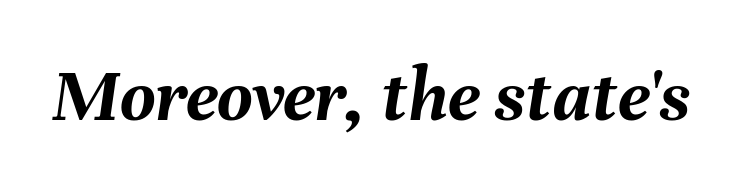
Q: Is the text bold? A: Yes.
Q: Is the text italic (slanted)? A: Yes, it leans right by about 8 degrees.
Q: Is the text underlined? A: No.
Q: Is the spacing between letters normal or unusually wide? A: Normal.
Q: Width (condensed, normal, or wide)? A: Normal.
Q: Stroke contrast? A: Medium.
Q: x-height? A: Medium.
Q: Monospaced? A: No.
